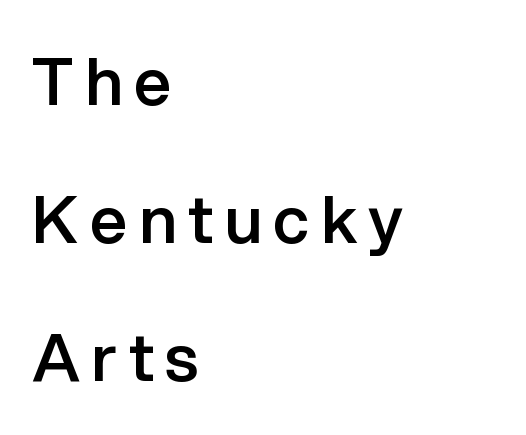
Q: Is the text bold? A: Semi-bold.
Q: Is the text italic (slanted)? A: No, it is upright.
Q: Is the typeface a serif or a sans-serif typeface? A: Sans-serif.
Q: Is the text underlined? A: No.
Q: How is the paragraph aligned? A: Left-aligned.
Q: Is the spacing between lines tight, normal or loose? A: Loose.
Q: Width (condensed, normal, or wide)? A: Normal.
Q: Stroke contrast? A: Low.
Q: x-height? A: Medium.
Q: Monospaced? A: No.
